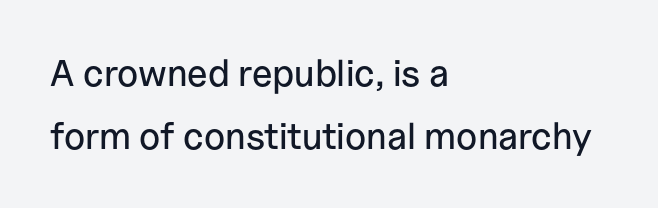
{"serif": "no", "italic": "no", "width": "normal", "stroke_contrast": "low", "x_height": "medium", "monospaced": "no", "underline": "no", "align": "left", "line_spacing": "normal", "line_spacing_ratio": 1.69, "letter_spacing": "normal", "letter_spacing_em": 0.0, "glyph_px": 37}
